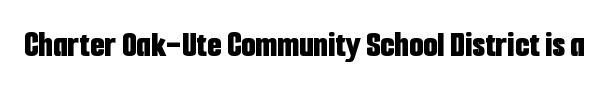
Think of a printed novel: that variable character pitch is what you see here. The passage shown is emphatically bold. The space directly below the letters is spotless. Typographically, this falls in the sans-serif category. This sample uses plain, unmodified letter spacing.
